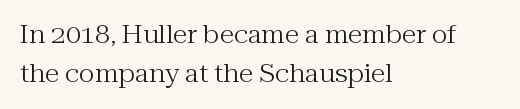
The block of text has a typical density, with ordinary space between rows. Just letters on the line, the space beneath them empty. Nope, not italic — everything's standing straight. Nothing heavy about these letters — not bold at all. Spacing between characters is what you'd get straight out of the box. In CSS terms this would be text-align: left.
